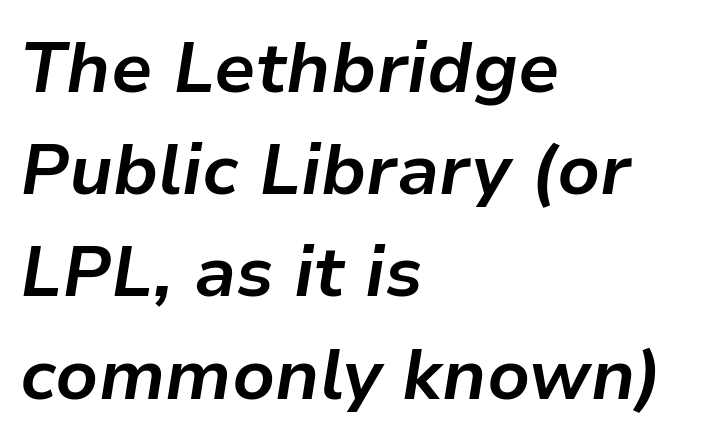
{"italic": "yes", "lean": "right", "slant_degrees": 9, "bold": "yes", "weight": "bold", "width": "normal", "stroke_contrast": "low", "x_height": "medium", "monospaced": "no", "underline": "no", "align": "left", "line_spacing": "normal", "line_spacing_ratio": 1.44, "letter_spacing": "normal", "letter_spacing_em": 0.0, "glyph_px": 71}
